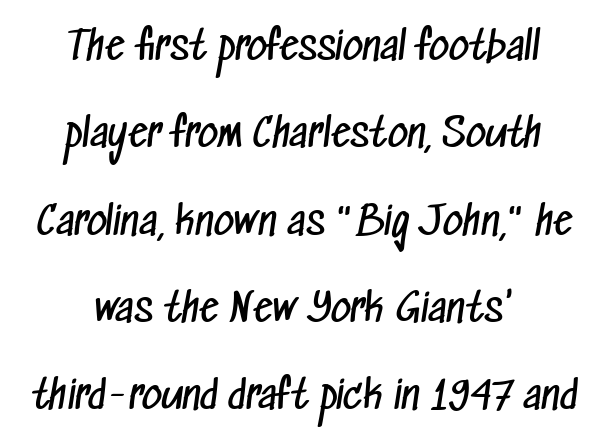
{"serif": "no", "bold": "no", "weight": "regular", "width": "condensed", "stroke_contrast": "low", "x_height": "medium", "monospaced": "no", "underline": "no", "align": "center", "line_spacing": "loose", "line_spacing_ratio": 2.24, "letter_spacing": "normal", "letter_spacing_em": 0.0, "glyph_px": 39}
